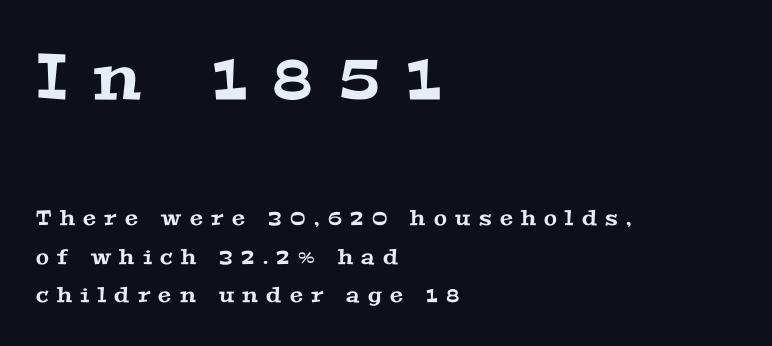
The image shows 64 px wide serif type; set left-aligned, line spacing 1.83x, unusually wide letter spacing (+0.4 em), not underlined; the first (top) block is 3.05x larger; medium stroke contrast and a medium x-height.
